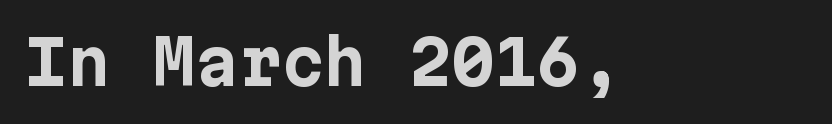
The image shows 61 px bold sans-serif type, upright; set normal letter spacing, not underlined; low stroke contrast and a medium x-height.
